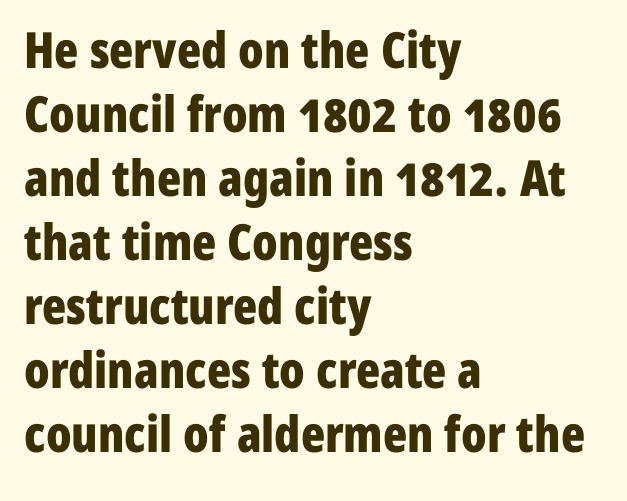
The image shows 50 px bold, condensed sans-serif type, upright; set left-aligned, normal line spacing (1.28x), normal letter spacing, not underlined; low stroke contrast and a medium x-height.
